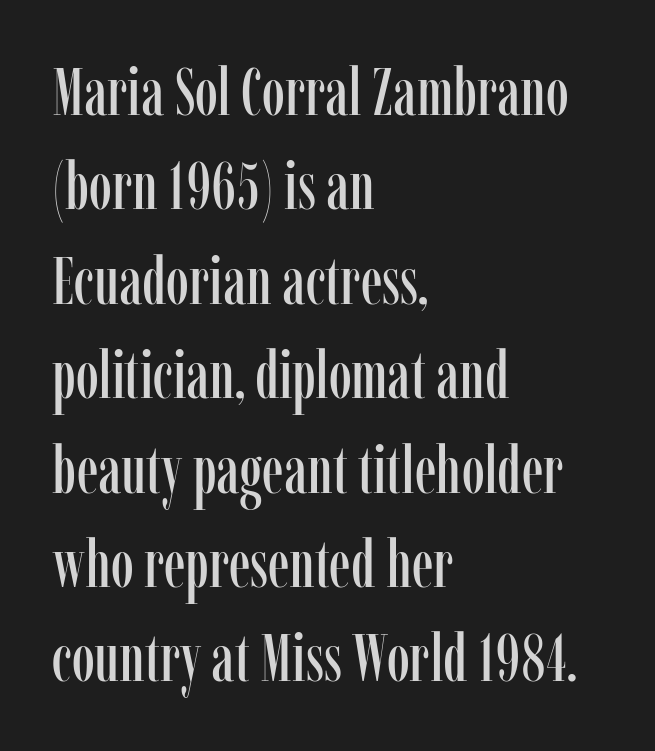
Q: Is the text italic (slanted)? A: No, it is upright.
Q: Is the typeface a serif or a sans-serif typeface? A: Serif.
Q: Is the text underlined? A: No.
Q: How is the paragraph aligned? A: Left-aligned.
Q: Is the spacing between letters normal or unusually wide? A: Normal.
Q: Is the spacing between lines tight, normal or loose? A: Normal.
Q: Width (condensed, normal, or wide)? A: Condensed.
Q: Stroke contrast? A: Low.
Q: x-height? A: Medium.
Q: Monospaced? A: No.
